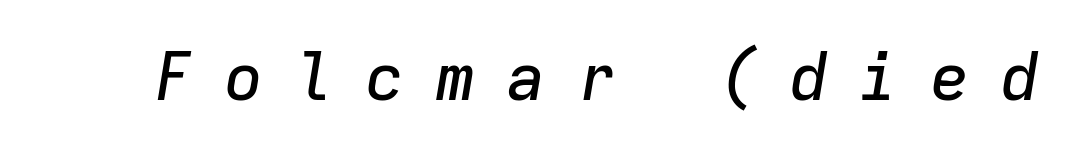
{"italic": "yes", "lean": "right", "slant_degrees": 9, "width": "normal", "stroke_contrast": "low", "x_height": "medium", "monospaced": "yes", "underline": "no", "letter_spacing": "wide", "letter_spacing_em": 0.47, "glyph_px": 66}
